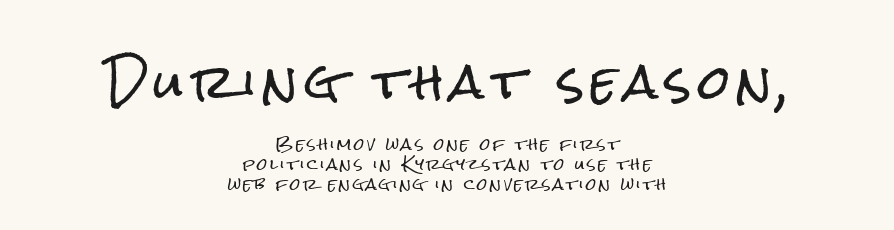
The type family on display is of the sans-serif kind. Ascenders rise straight up at ninety degrees. Each new line begins a customary step beneath the previous one. The paragraph has two soft edges and a firm central axis.
